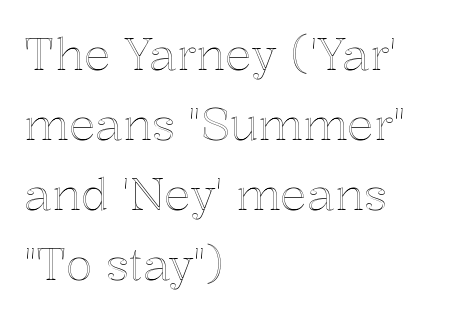
The image shows 44 px text type, upright; set left-aligned, normal line spacing (1.59x), normal letter spacing, not underlined; a medium x-height.
